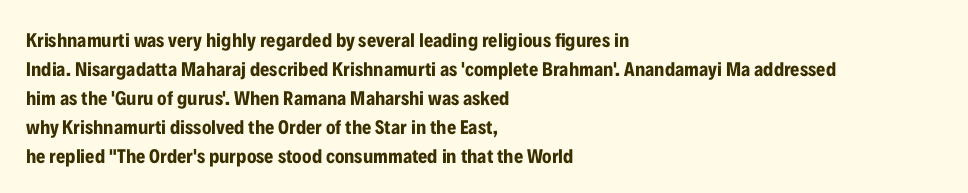
{"italic": "no", "bold": "yes", "underline": "no", "align": "left", "line_spacing": "normal", "line_spacing_ratio": 1.45, "letter_spacing": "normal", "letter_spacing_em": 0.0, "glyph_px": 20}
